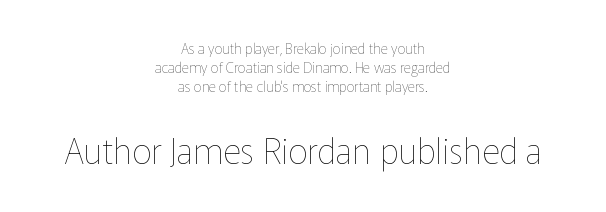
The image shows 35 px thin type, upright; set centered, normal line spacing (1.37x), normal letter spacing, not underlined; the second (bottom) block is 2.5x larger; low stroke contrast and a medium x-height.
